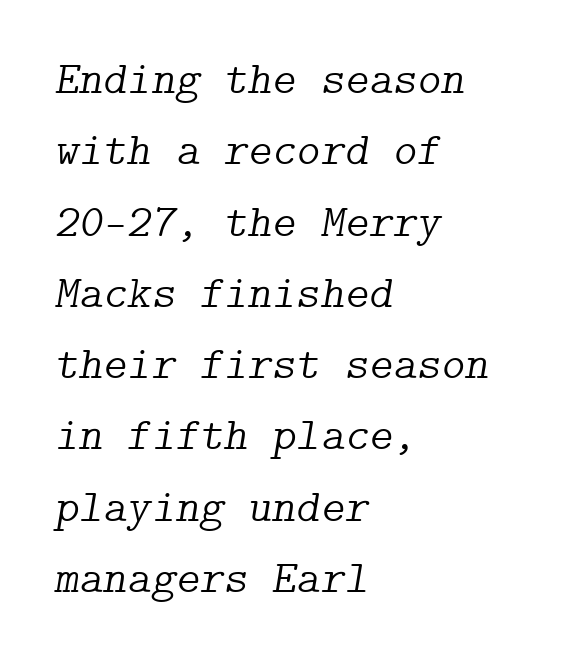
The image shows 46 px light serif type, italic (leaning right); set left-aligned, normal line spacing (1.55x), normal letter spacing, not underlined; low stroke contrast and a medium x-height.
